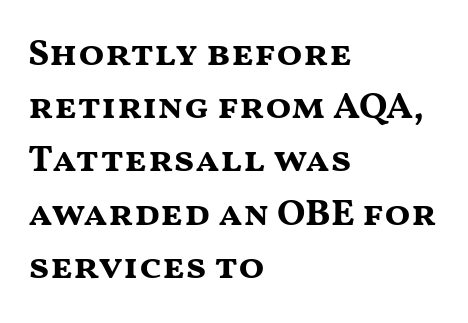
Q: Is the text bold? A: Yes.
Q: Is the text italic (slanted)? A: No, it is upright.
Q: Is the typeface a serif or a sans-serif typeface? A: Sans-serif.
Q: Is the text underlined? A: No.
Q: How is the paragraph aligned? A: Left-aligned.
Q: Is the spacing between letters normal or unusually wide? A: Normal.
Q: Is the spacing between lines tight, normal or loose? A: Normal.
Q: Width (condensed, normal, or wide)? A: Wide.
Q: Stroke contrast? A: Medium.
Q: x-height? A: Medium.
Q: Monospaced? A: No.
